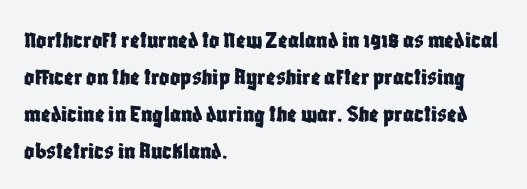
Q: Is the text italic (slanted)? A: No, it is upright.
Q: Is the text underlined? A: No.
Q: How is the paragraph aligned? A: Left-aligned.
Q: Is the spacing between letters normal or unusually wide? A: Normal.
Q: Is the spacing between lines tight, normal or loose? A: Normal.
